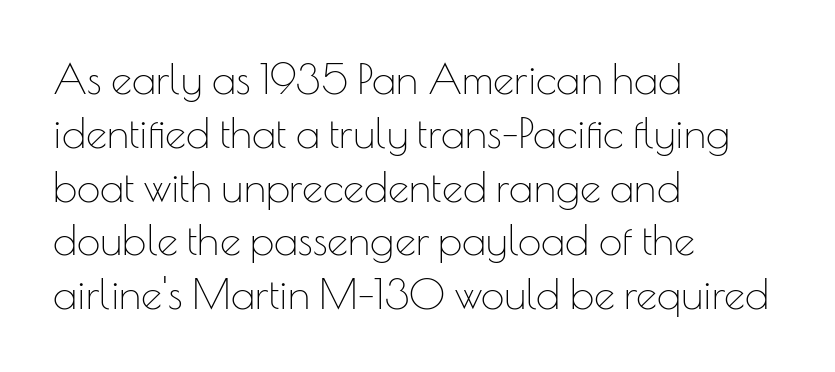
Q: Is the text bold? A: No.
Q: Is the text italic (slanted)? A: No, it is upright.
Q: Is the typeface a serif or a sans-serif typeface? A: Sans-serif.
Q: Is the text underlined? A: No.
Q: How is the paragraph aligned? A: Left-aligned.
Q: Is the spacing between letters normal or unusually wide? A: Normal.
Q: Is the spacing between lines tight, normal or loose? A: Normal.
Q: Width (condensed, normal, or wide)? A: Normal.
Q: Stroke contrast? A: Low.
Q: x-height? A: Small.
Q: Monospaced? A: No.
